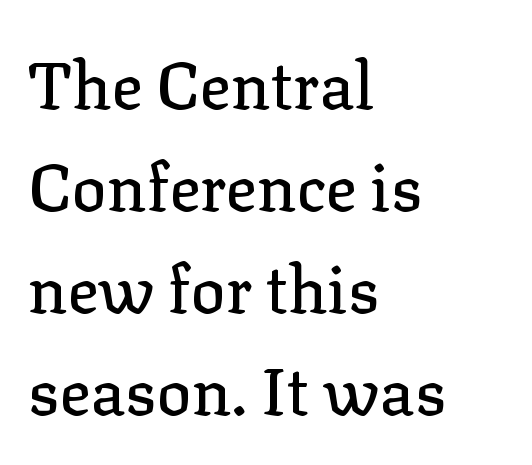
{"serif": "yes", "italic": "no", "width": "normal", "stroke_contrast": "low", "x_height": "medium", "monospaced": "no", "underline": "no", "align": "left", "line_spacing": "normal", "line_spacing_ratio": 1.57, "letter_spacing": "normal", "letter_spacing_em": 0.0, "glyph_px": 65}
